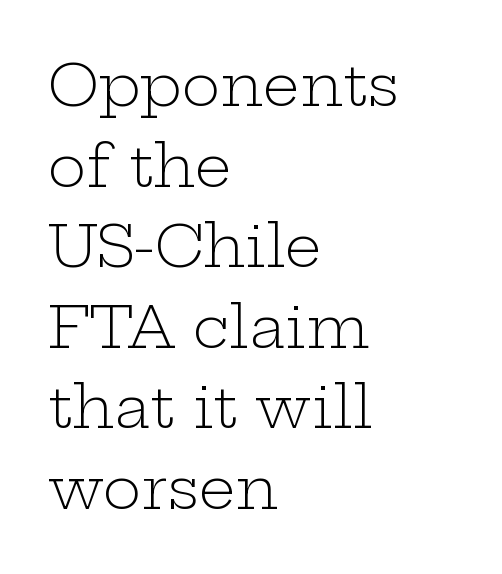
Q: Is the text bold? A: No.
Q: Is the text italic (slanted)? A: No, it is upright.
Q: Is the typeface a serif or a sans-serif typeface? A: Serif.
Q: Is the text underlined? A: No.
Q: How is the paragraph aligned? A: Left-aligned.
Q: Is the spacing between letters normal or unusually wide? A: Normal.
Q: Is the spacing between lines tight, normal or loose? A: Normal.
Q: Width (condensed, normal, or wide)? A: Wide.
Q: Stroke contrast? A: Low.
Q: x-height? A: Medium.
Q: Monospaced? A: No.
